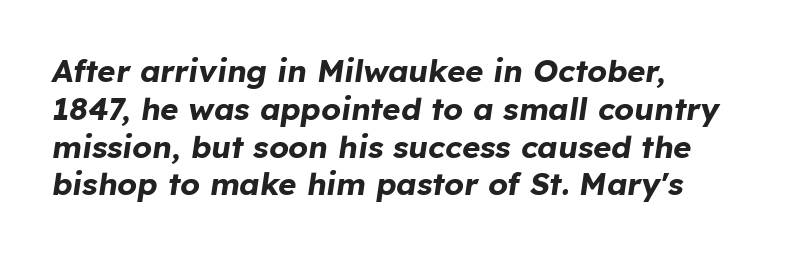
The image shows 31 px bold type, italic (leaning right); set left-aligned, line spacing 1.22x, normal letter spacing, not underlined; low stroke contrast and a medium x-height.
